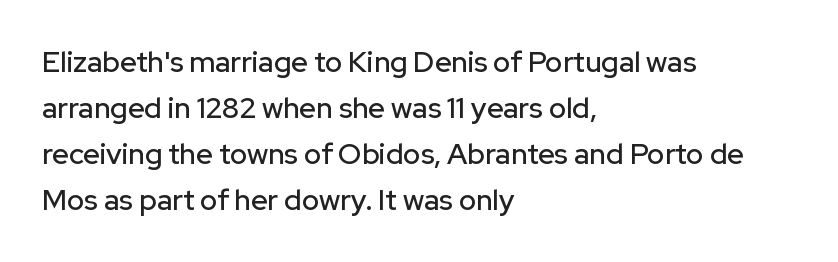
{"serif": "no", "italic": "no", "width": "normal", "stroke_contrast": "low", "x_height": "medium", "monospaced": "no", "underline": "no", "align": "left", "line_spacing": "normal", "line_spacing_ratio": 1.59, "letter_spacing": "normal", "letter_spacing_em": 0.0, "glyph_px": 29}
